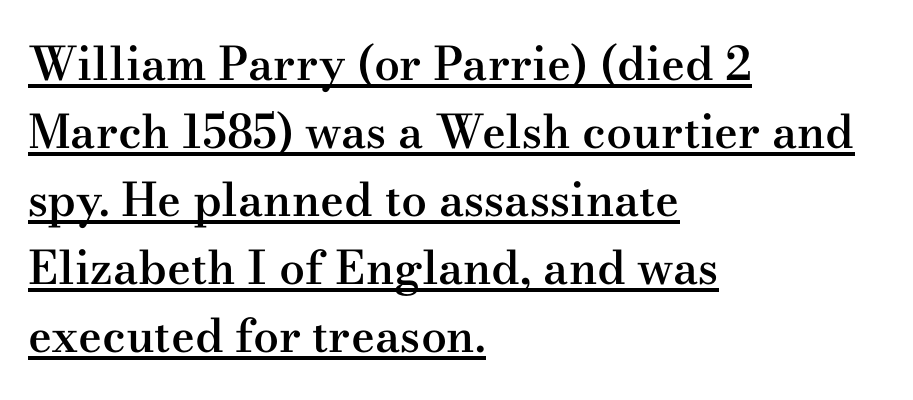
{"serif": "yes", "italic": "no", "bold": "semi", "weight": "semibold", "width": "wide", "stroke_contrast": "medium", "x_height": "small", "monospaced": "no", "underline": "yes", "align": "left", "line_spacing": "normal", "line_spacing_ratio": 1.48, "letter_spacing": "normal", "letter_spacing_em": 0.0, "glyph_px": 46}
